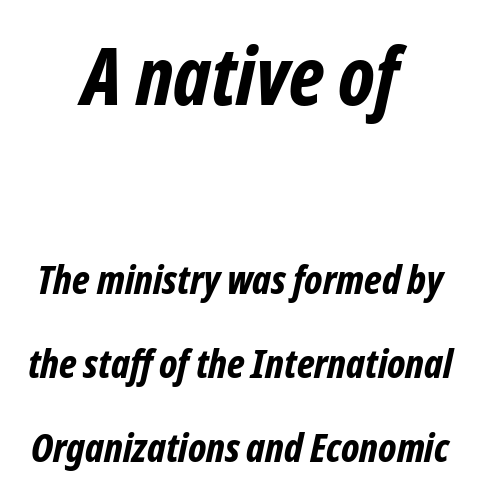
Look at the glyph heights: the upper group is clearly the bigger setting. Nobody drew a line under any word here. Leading: increased. This is oblique type, the kind used for emphasis or titles.
